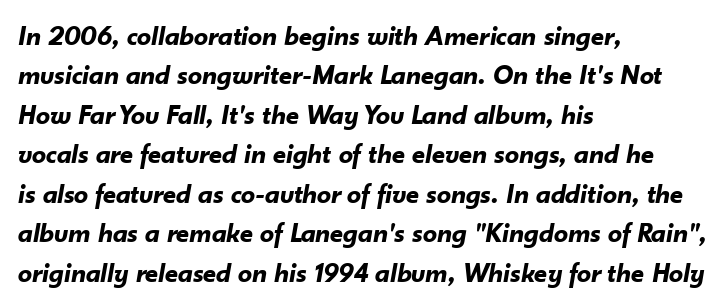
The passage shown has conventional tracking throughout. One-word summary of the alignment: left. The line-height multiplier appears to be the usual default. Each glyph is drawn with heavy, bold strokes. Just letters on the line, the space beneath them empty.
